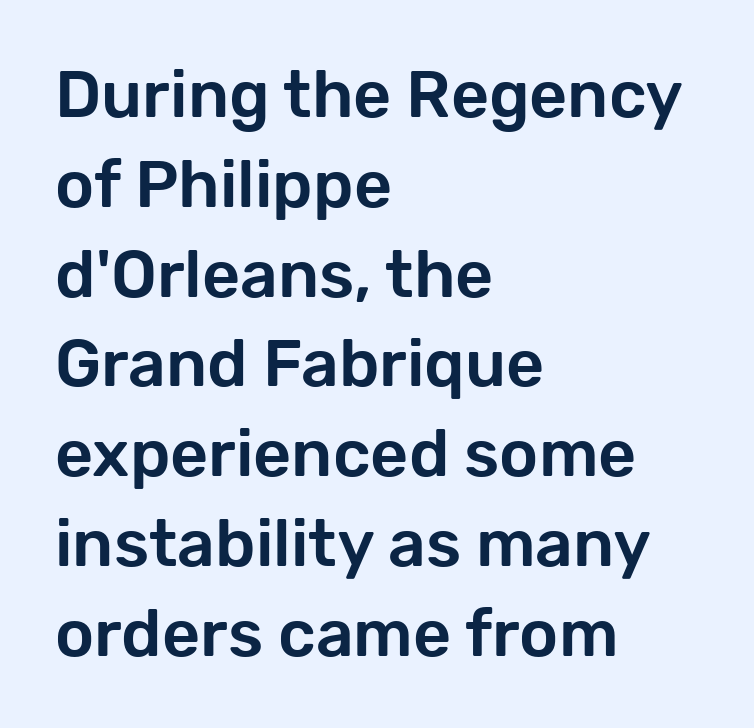
Looks like regular typesetting: each glyph gets only the width it needs. Tracking here is standard; glyphs follow each other at the usual distance. Line spacing here is normal. Note: no serifs on the glyphs.
